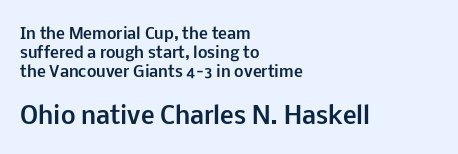
{"italic": "no", "bold": "yes", "underline": "no", "align": "left", "line_spacing": "normal", "line_spacing_ratio": 1.26, "letter_spacing": "normal", "letter_spacing_em": 0.0, "larger_block": "second", "size_ratio": 1.53, "glyph_px": 23}
